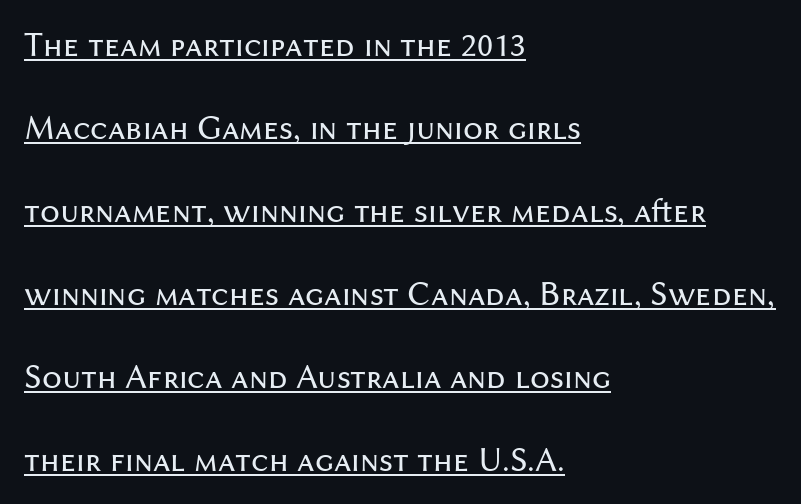
The image shows 35 px regular-weight sans-serif type, upright; set left-aligned, loose line spacing (2.37x), normal letter spacing, underlined; medium stroke contrast and a medium x-height.
